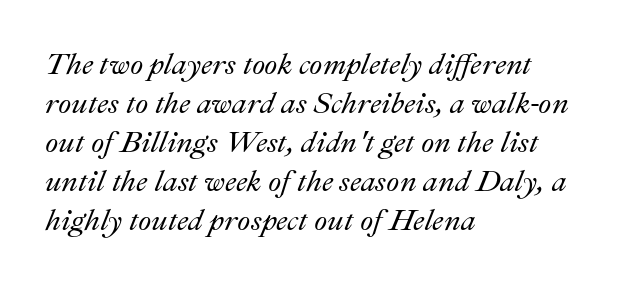
A bare baseline throughout the passage. Reading down the column, the eye jumps a familiar distance to each next line. This rendering leaves character spacing at its baseline value. The face used here is proportionally spaced, like ordinary book or web type. This sample is left-justified, so line endings fall wherever the words run out. You can tell it's italic because the verticals aren't actually vertical.
